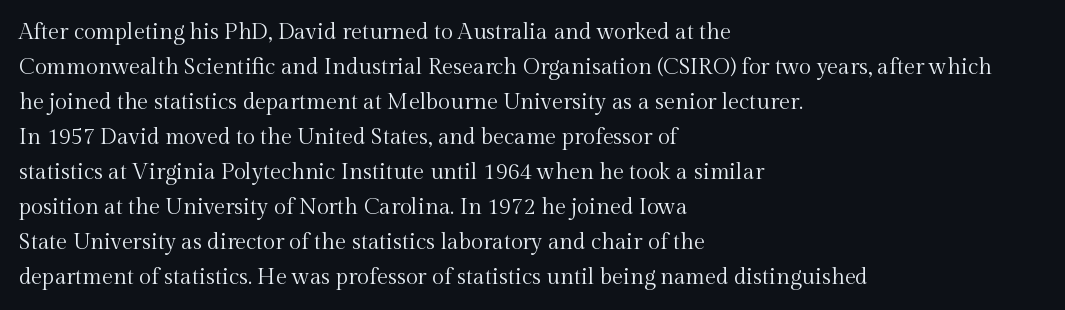
{"italic": "no", "bold": "no", "underline": "no", "align": "left", "line_spacing": "normal", "line_spacing_ratio": 1.59, "letter_spacing": "normal", "letter_spacing_em": 0.0, "glyph_px": 22}
